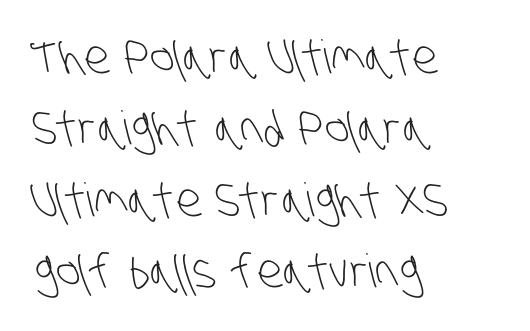
{"serif": "no", "bold": "no", "weight": "light", "width": "condensed", "stroke_contrast": "low", "x_height": "large", "monospaced": "no", "underline": "no", "align": "left", "line_spacing": "normal", "line_spacing_ratio": 1.55, "letter_spacing": "normal", "letter_spacing_em": 0.0, "glyph_px": 46}
